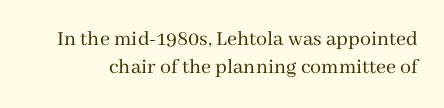
Does the lettering tilt? It doesn't — this is upright. Does extra space separate the letters? No, they use regular spacing. Whoever set this chose a conventional vertical rhythm. The foot of each line stays bare and open. The font sits on the lighter half of the weight spectrum, regular included.
